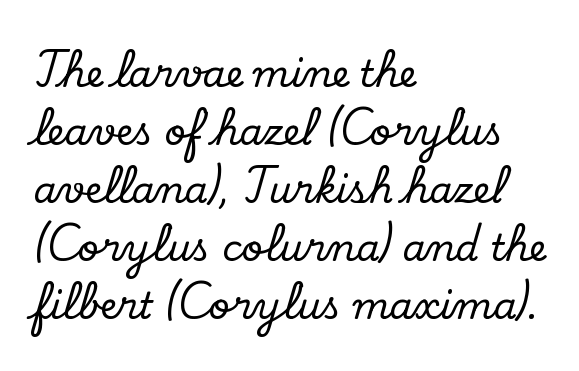
Q: Is the text italic (slanted)? A: Yes.
Q: Is the typeface a serif or a sans-serif typeface? A: Serif.
Q: Is the text underlined? A: No.
Q: How is the paragraph aligned? A: Left-aligned.
Q: Is the spacing between letters normal or unusually wide? A: Normal.
Q: Is the spacing between lines tight, normal or loose? A: Normal.
Q: Width (condensed, normal, or wide)? A: Normal.
Q: Stroke contrast? A: Low.
Q: x-height? A: Small.
Q: Monospaced? A: No.
